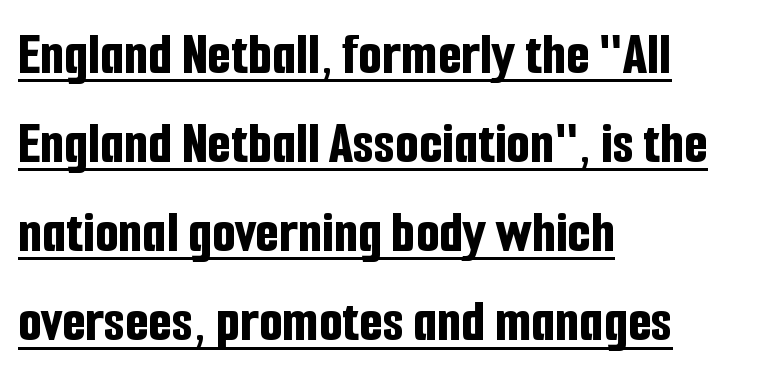
Q: Is the text bold? A: Yes.
Q: Is the text italic (slanted)? A: No, it is upright.
Q: Is the typeface a serif or a sans-serif typeface? A: Sans-serif.
Q: Is the text underlined? A: Yes.
Q: How is the paragraph aligned? A: Left-aligned.
Q: Is the spacing between letters normal or unusually wide? A: Normal.
Q: Is the spacing between lines tight, normal or loose? A: Normal.
Q: Width (condensed, normal, or wide)? A: Condensed.
Q: Stroke contrast? A: Low.
Q: x-height? A: Medium.
Q: Monospaced? A: No.
